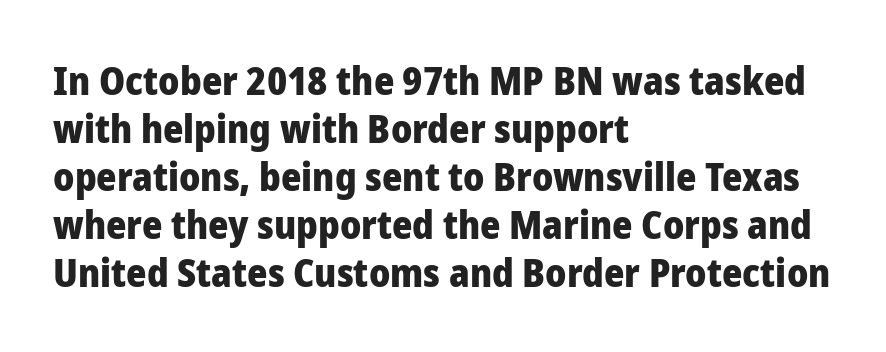
The image shows 39 px heavy sans-serif type, upright; set left-aligned, line spacing 1.23x, normal letter spacing, not underlined; low stroke contrast and a medium x-height.
